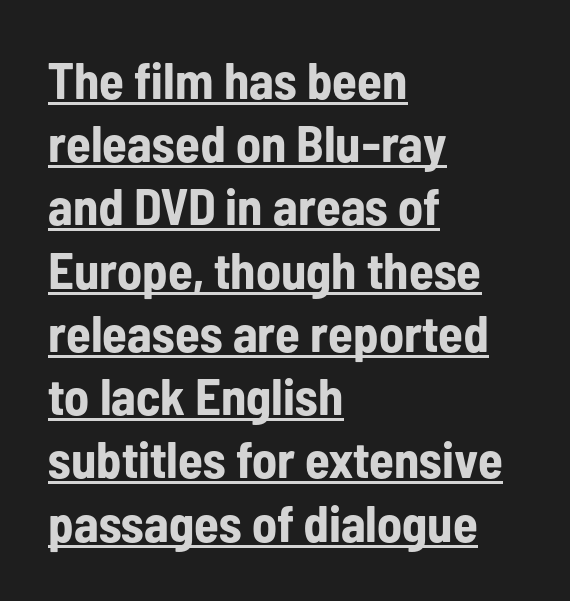
Q: Is the text bold? A: Yes.
Q: Is the text italic (slanted)? A: No, it is upright.
Q: Is the typeface a serif or a sans-serif typeface? A: Sans-serif.
Q: Is the text underlined? A: Yes.
Q: How is the paragraph aligned? A: Left-aligned.
Q: Is the spacing between letters normal or unusually wide? A: Normal.
Q: Width (condensed, normal, or wide)? A: Condensed.
Q: Stroke contrast? A: Low.
Q: x-height? A: Medium.
Q: Monospaced? A: No.
